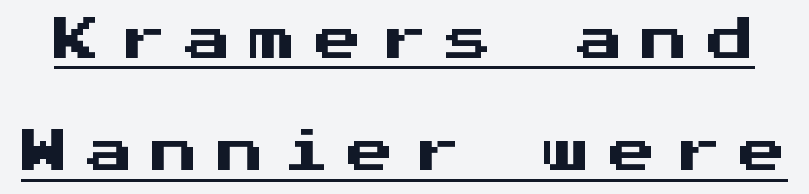
{"serif": "no", "italic": "no", "width": "normal", "stroke_contrast": "medium", "x_height": "medium", "monospaced": "yes", "underline": "yes", "line_spacing": "loose", "line_spacing_ratio": 2.39, "letter_spacing": "wide", "letter_spacing_em": 0.39, "glyph_px": 47}
